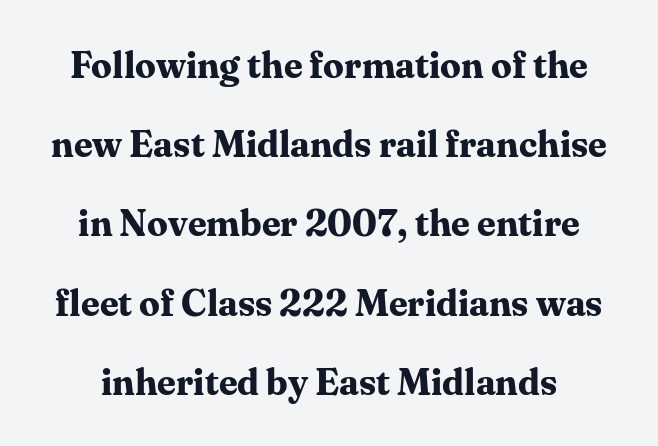
The image shows 37 px bold serif type, upright; set loose line spacing (2.14x), normal letter spacing, not underlined; medium stroke contrast and a medium x-height.
